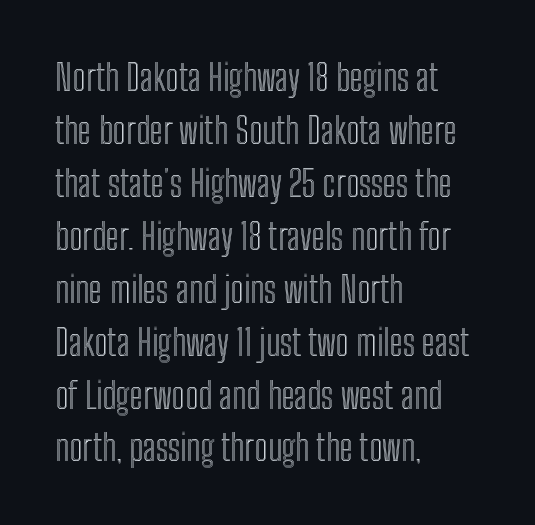
Q: Is the text italic (slanted)? A: No, it is upright.
Q: Is the text underlined? A: No.
Q: How is the paragraph aligned? A: Left-aligned.
Q: Is the spacing between letters normal or unusually wide? A: Normal.
Q: Is the spacing between lines tight, normal or loose? A: Normal.
Q: Width (condensed, normal, or wide)? A: Condensed.
Q: x-height? A: Medium.
Q: Monospaced? A: No.
